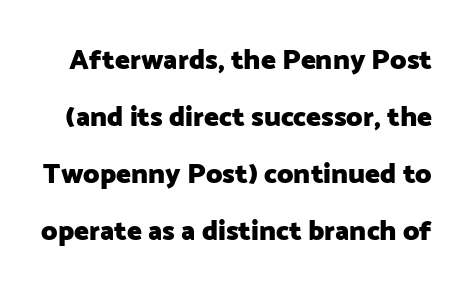
The strokes are fattened all the way to bold. A typesetter would mark this as roman, not italic. Plain, unruled lines of type. Proportional: the letters do not fall into vertical columns. No feet cap the strokes, marking this as sans-serif type.
